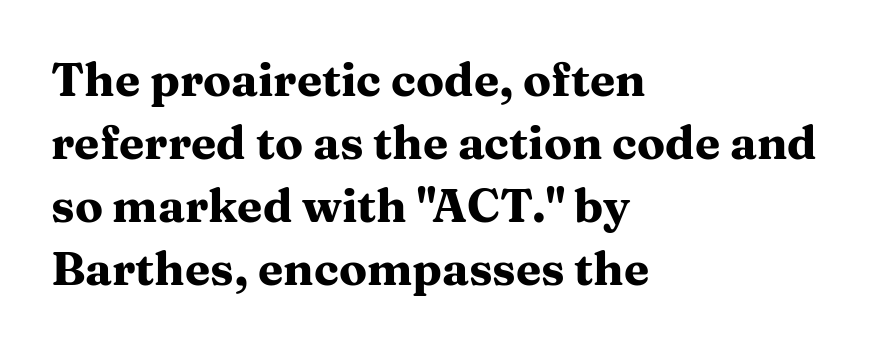
{"serif": "yes", "italic": "no", "bold": "yes", "weight": "heavy", "width": "wide", "stroke_contrast": "medium", "x_height": "medium", "monospaced": "no", "underline": "no", "align": "left", "line_spacing": "normal", "line_spacing_ratio": 1.37, "letter_spacing": "normal", "letter_spacing_em": 0.0, "glyph_px": 46}
